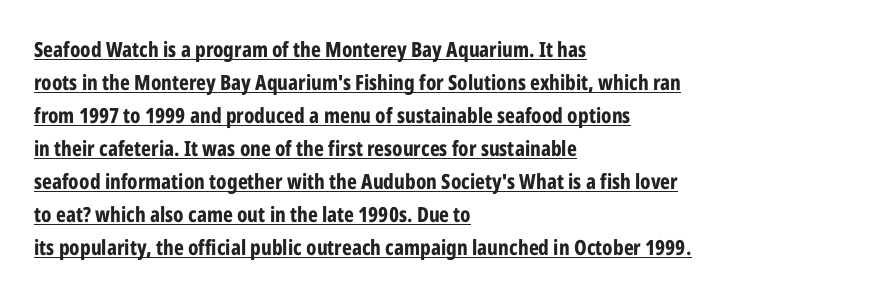
Q: Is the text bold? A: Yes.
Q: Is the text italic (slanted)? A: No, it is upright.
Q: Is the text underlined? A: Yes.
Q: How is the paragraph aligned? A: Left-aligned.
Q: Is the spacing between letters normal or unusually wide? A: Normal.
Q: Is the spacing between lines tight, normal or loose? A: Normal.
